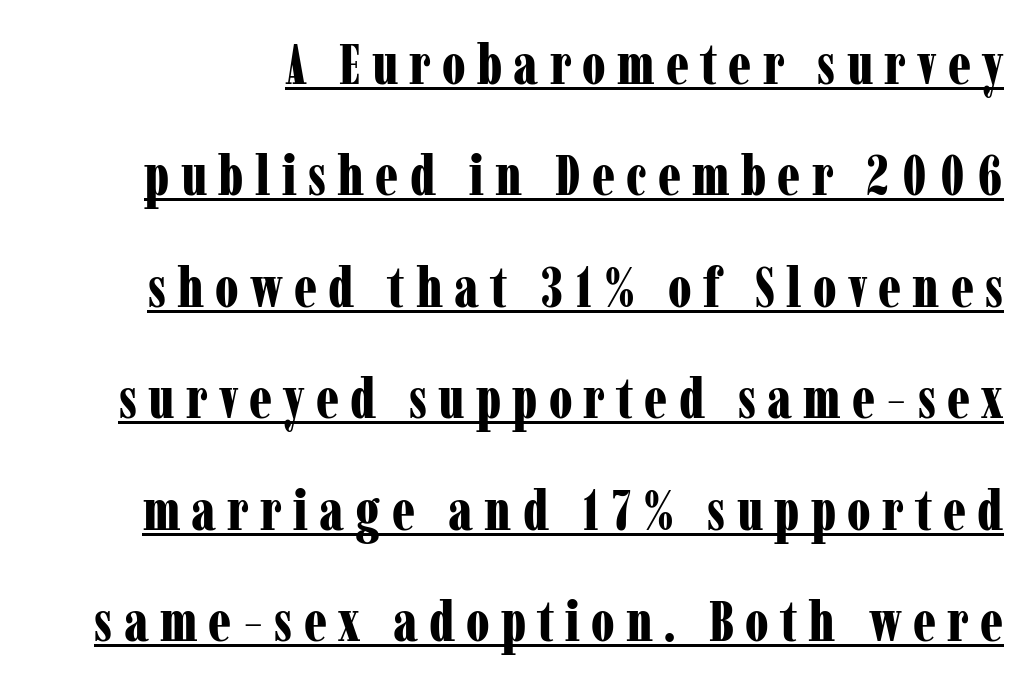
The image shows 56 px bold, condensed serif type, upright; set loose line spacing (1.99x), unusually wide letter spacing (+0.2 em), underlined; low stroke contrast and a medium x-height.
